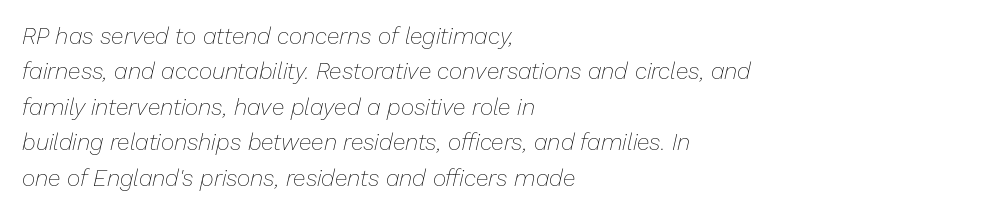
{"italic": "yes", "lean": "right", "slant_degrees": 13, "bold": "no", "underline": "no", "align": "left", "line_spacing": "normal", "line_spacing_ratio": 1.54, "letter_spacing": "normal", "letter_spacing_em": 0.0, "glyph_px": 23}
